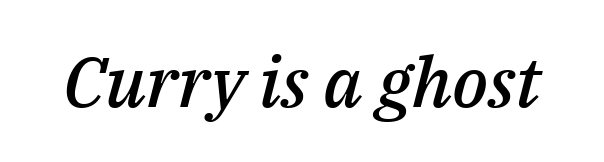
The image shows 70 px semibold type, italic (leaning right); set normal letter spacing, not underlined; medium stroke contrast and a medium x-height.
